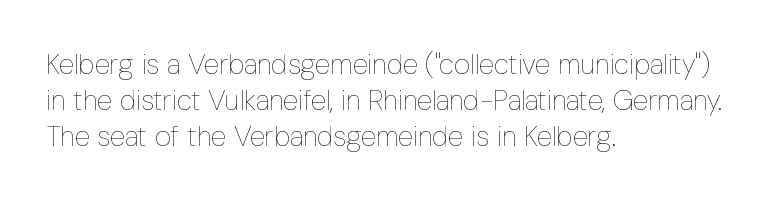
The image shows 28 px thin, condensed type, upright; set left-aligned, normal line spacing (1.28x), normal letter spacing, not underlined; low stroke contrast and a medium x-height.
